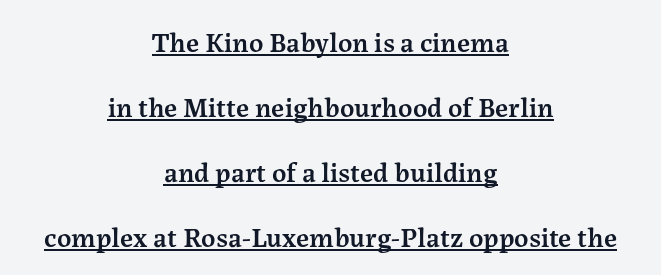
The image shows 28 px semibold serif type, upright; set centered, loose line spacing (2.32x), normal letter spacing, underlined; medium stroke contrast and a medium x-height.
